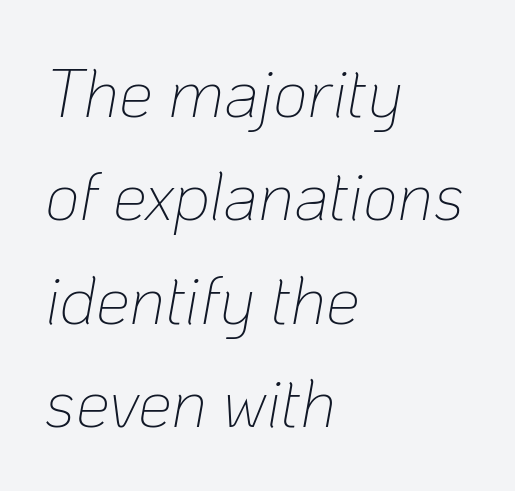
Q: Is the text bold? A: No.
Q: Is the text italic (slanted)? A: Yes, it leans right by about 10 degrees.
Q: Is the text underlined? A: No.
Q: How is the paragraph aligned? A: Left-aligned.
Q: Is the spacing between letters normal or unusually wide? A: Normal.
Q: Is the spacing between lines tight, normal or loose? A: Normal.
Q: Width (condensed, normal, or wide)? A: Normal.
Q: Stroke contrast? A: Low.
Q: x-height? A: Medium.
Q: Monospaced? A: No.
